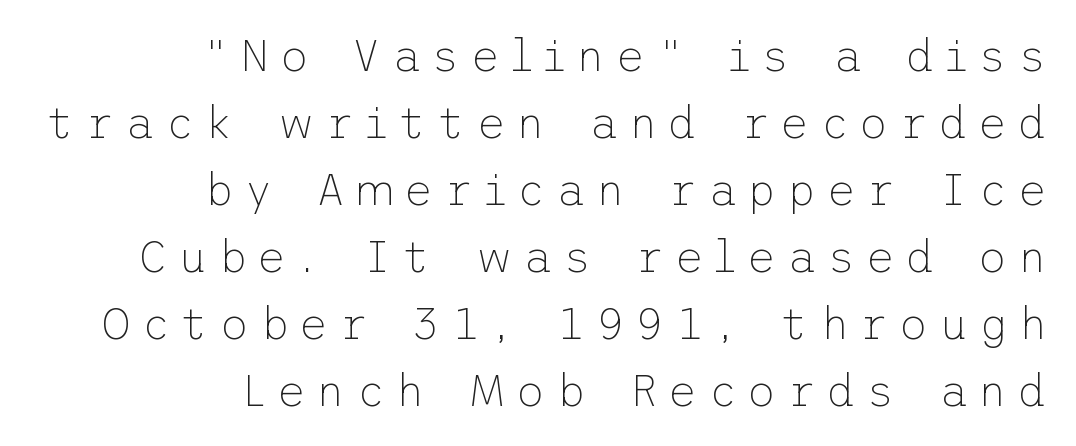
{"serif": "no", "italic": "no", "bold": "no", "weight": "thin", "width": "normal", "stroke_contrast": "low", "x_height": "medium", "underline": "no", "align": "right", "line_spacing": "normal", "line_spacing_ratio": 1.49, "letter_spacing": "wide", "letter_spacing_em": 0.23, "glyph_px": 45}
